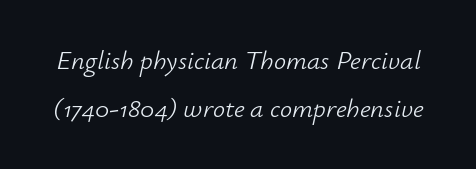
Q: Is the text bold? A: No.
Q: Is the text italic (slanted)? A: Yes, it leans right by about 12 degrees.
Q: Is the text underlined? A: No.
Q: Is the spacing between letters normal or unusually wide? A: Normal.
